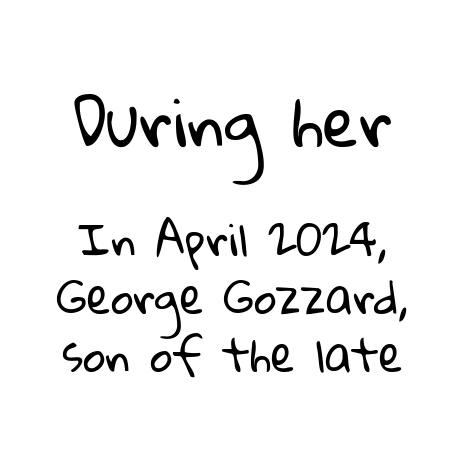
{"serif": "no", "bold": "no", "weight": "regular", "width": "normal", "stroke_contrast": "low", "x_height": "medium", "monospaced": "no", "underline": "no", "line_spacing": "normal", "line_spacing_ratio": 1.32, "letter_spacing": "normal", "letter_spacing_em": 0.0, "larger_block": "first", "size_ratio": 1.5, "glyph_px": 66}
